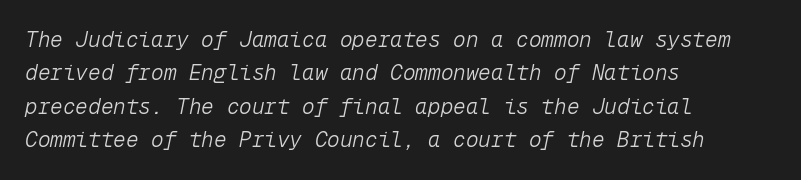
Leading matches the norm, producing a regular column. The face used here is rendered with its standard letterfit. Where is the straight margin? On the left. Underline: absent. Think standard paragraph weight, or any step lighter than that. Posture: slanted.
